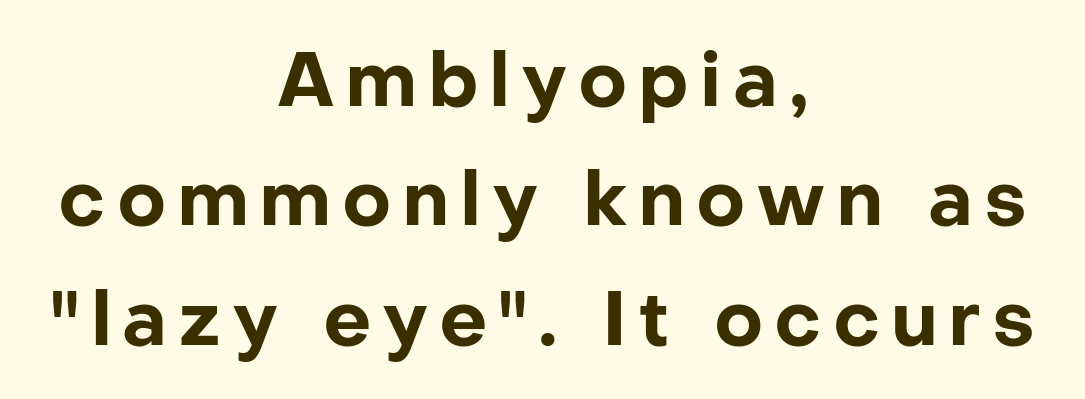
Each new line begins a customary step beneath the previous one. The paragraph shown floats in the horizontal middle. The passage shown is not underscored anywhere. Weight check: bold — yes, fully.
